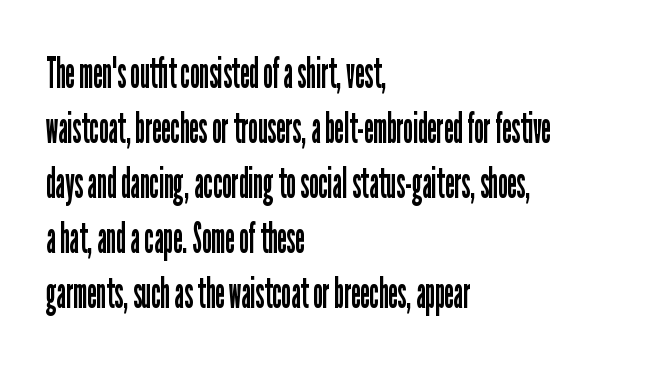
Q: Is the text bold? A: No.
Q: Is the text italic (slanted)? A: No, it is upright.
Q: Is the typeface a serif or a sans-serif typeface? A: Sans-serif.
Q: Is the text underlined? A: No.
Q: How is the paragraph aligned? A: Left-aligned.
Q: Is the spacing between letters normal or unusually wide? A: Normal.
Q: Is the spacing between lines tight, normal or loose? A: Normal.
Q: Width (condensed, normal, or wide)? A: Condensed.
Q: Stroke contrast? A: Low.
Q: x-height? A: Medium.
Q: Monospaced? A: No.
